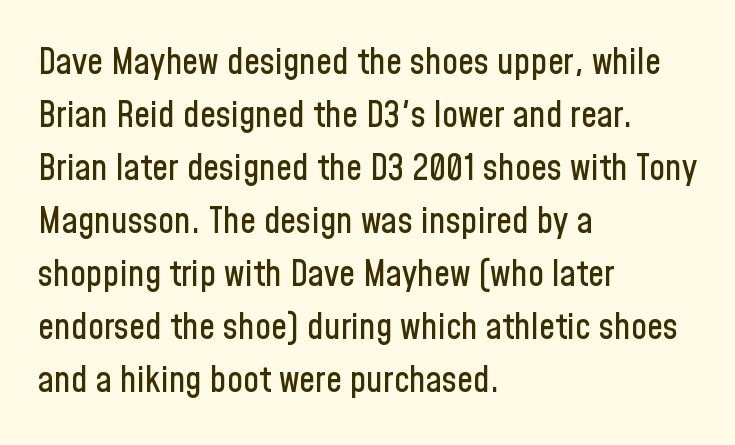
Just letters on the line, the space beneath them empty. These lines are rendered in a variable-pitch font. You can tell from the bare stems that sans-serif type was used. Nope, not italic — everything's standing straight. The typesetter chose a ragged-right arrangement here. One glance says typical: line gaps are just what's usual.
